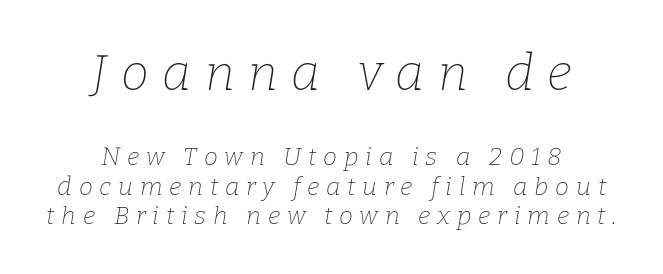
Slanted lettering throughout. The rendering uses natural spacing where letterforms have individual widths. Leftover space on each line is divided equally before and after the words. The passage shown is typeset with a serif family. Caption: face not bold, strokes unweighted.
